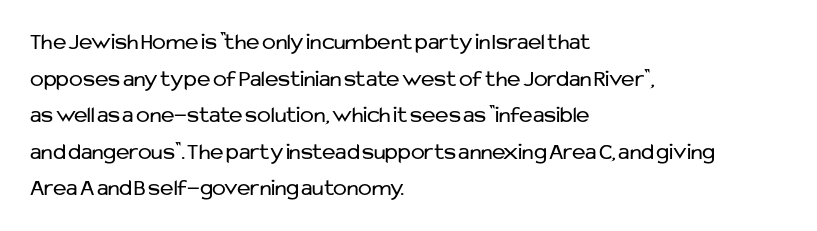
Notice how descenders clear the ascenders below comfortably — that's standard leading. Heft: none added — not bold. Posture: upright roman. The tracking reads as untouched default to a designer's eye. If you drew a ruler down the left edge, every line would touch it.
